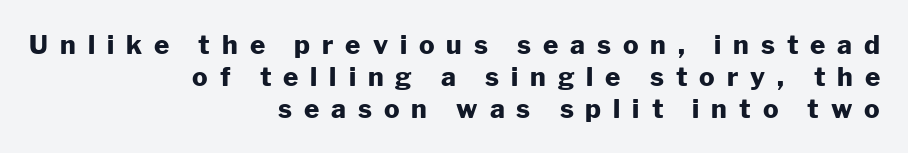
Q: Is the text bold? A: Yes.
Q: Is the text italic (slanted)? A: No, it is upright.
Q: Is the text underlined? A: No.
Q: How is the paragraph aligned? A: Right-aligned.
Q: Is the spacing between letters normal or unusually wide? A: Unusually wide.
